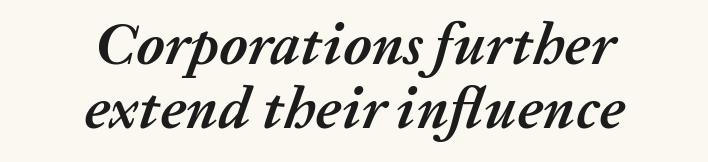
The image shows 59 px semibold type, italic (leaning right); set centered, tight line spacing (1.08x), normal letter spacing, not underlined; medium stroke contrast and a medium x-height.
